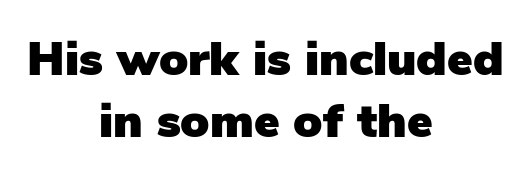
Q: Is the text italic (slanted)? A: No, it is upright.
Q: Is the typeface a serif or a sans-serif typeface? A: Sans-serif.
Q: Is the text underlined? A: No.
Q: How is the paragraph aligned? A: Centered.
Q: Is the spacing between letters normal or unusually wide? A: Normal.
Q: Is the spacing between lines tight, normal or loose? A: Normal.
Q: Width (condensed, normal, or wide)? A: Normal.
Q: Stroke contrast? A: Low.
Q: x-height? A: Medium.
Q: Monospaced? A: No.
